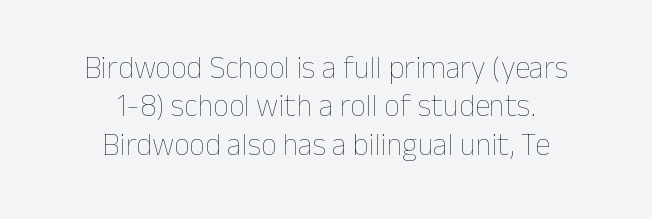
Compared with a flush-left layout, this one balances lines on the center instead. In terms of posture, this sample is upright. The passage shown is typed in a proportional face where columns would drift. Stems and bowls with no extra thickness — not bold. Tracking value appears to be zero — textbook default spacing.
